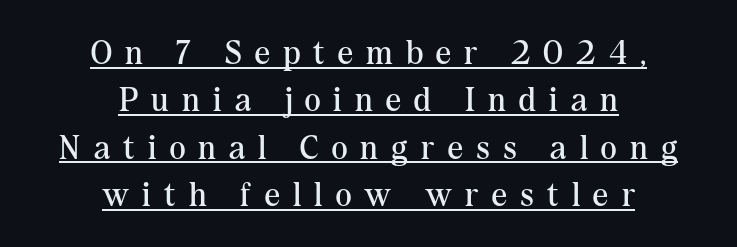
{"serif": "yes", "italic": "no", "bold": "no", "weight": "regular", "width": "normal", "stroke_contrast": "medium", "x_height": "medium", "monospaced": "no", "underline": "yes", "align": "center", "line_spacing": "normal", "line_spacing_ratio": 1.39, "letter_spacing": "wide", "letter_spacing_em": 0.39, "glyph_px": 34}
